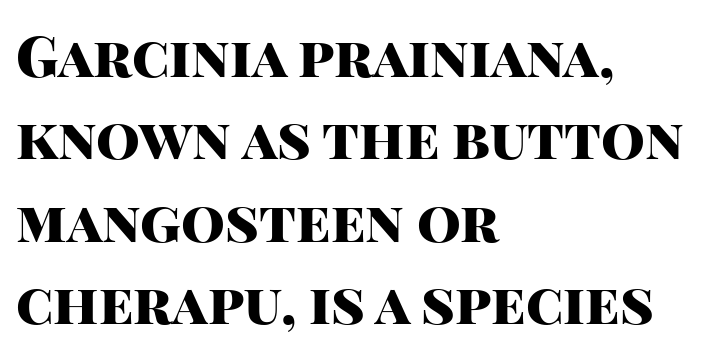
{"serif": "no", "italic": "no", "bold": "yes", "weight": "heavy", "width": "normal", "stroke_contrast": "high", "x_height": "large", "monospaced": "no", "underline": "no", "align": "left", "line_spacing": "normal", "line_spacing_ratio": 1.47, "letter_spacing": "normal", "letter_spacing_em": 0.0, "glyph_px": 56}
